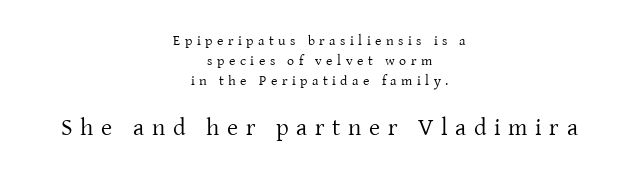
The specimen omits any rule beneath the text block's lines. Stroke thickness stays within the range of a standard reading face or lighter. Horizontal bands of white between lines are of average thickness. Characters follow at a spacing far wider than the type designer built in. Ascenders rise straight up at ninety degrees. If you folded the block vertically in half, each line would mirror itself in length.
